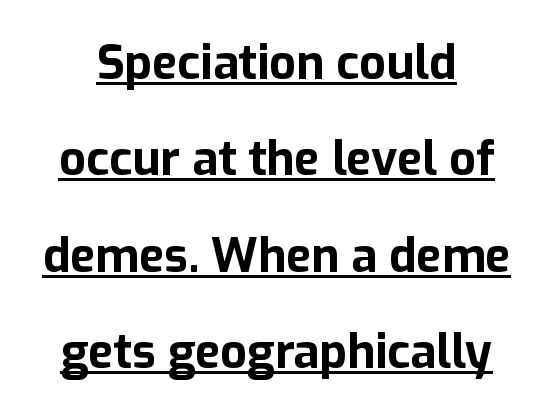
{"serif": "no", "italic": "no", "bold": "yes", "weight": "bold", "width": "normal", "stroke_contrast": "low", "x_height": "medium", "monospaced": "no", "underline": "yes", "align": "center", "line_spacing": "loose", "line_spacing_ratio": 2.05, "letter_spacing": "normal", "letter_spacing_em": 0.0, "glyph_px": 47}
